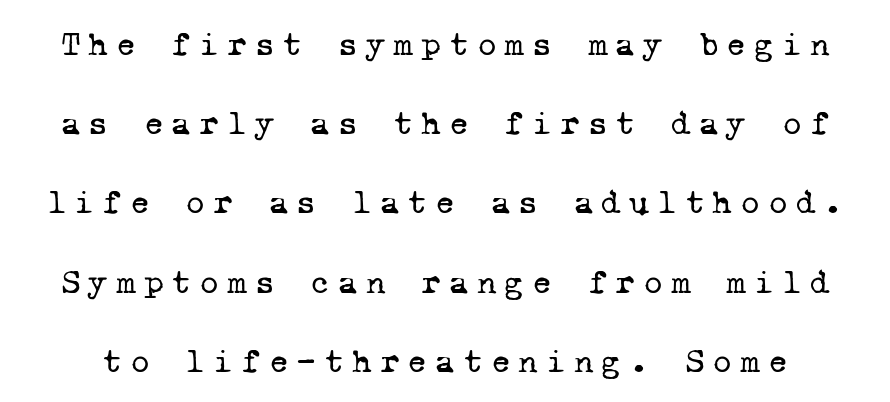
Q: Is the text bold? A: No.
Q: Is the typeface a serif or a sans-serif typeface? A: Serif.
Q: Is the text underlined? A: No.
Q: Is the spacing between letters normal or unusually wide? A: Unusually wide.
Q: Is the spacing between lines tight, normal or loose? A: Loose.
Q: Width (condensed, normal, or wide)? A: Normal.
Q: Stroke contrast? A: Low.
Q: x-height? A: Medium.
Q: Monospaced? A: Yes.
